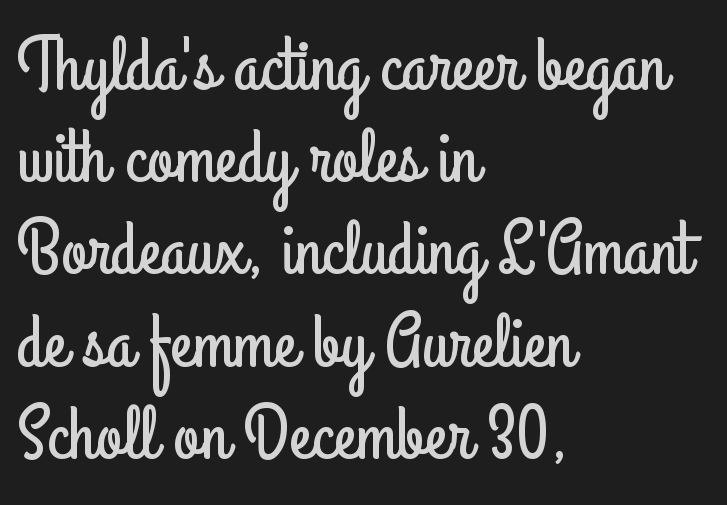
The image shows 75 px condensed sans-serif type; set left-aligned, line spacing 1.23x, normal letter spacing, not underlined; low stroke contrast and a small x-height.
